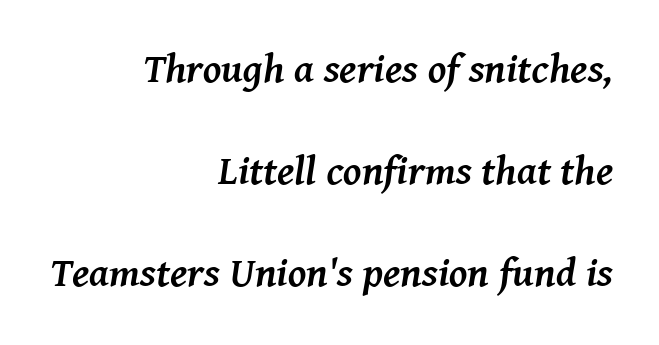
Q: Is the text bold? A: Yes.
Q: Is the text italic (slanted)? A: Yes, it leans right by about 8 degrees.
Q: Is the typeface a serif or a sans-serif typeface? A: Serif.
Q: Is the text underlined? A: No.
Q: How is the paragraph aligned? A: Right-aligned.
Q: Is the spacing between letters normal or unusually wide? A: Normal.
Q: Is the spacing between lines tight, normal or loose? A: Loose.
Q: Width (condensed, normal, or wide)? A: Normal.
Q: Stroke contrast? A: Medium.
Q: x-height? A: Medium.
Q: Monospaced? A: No.
